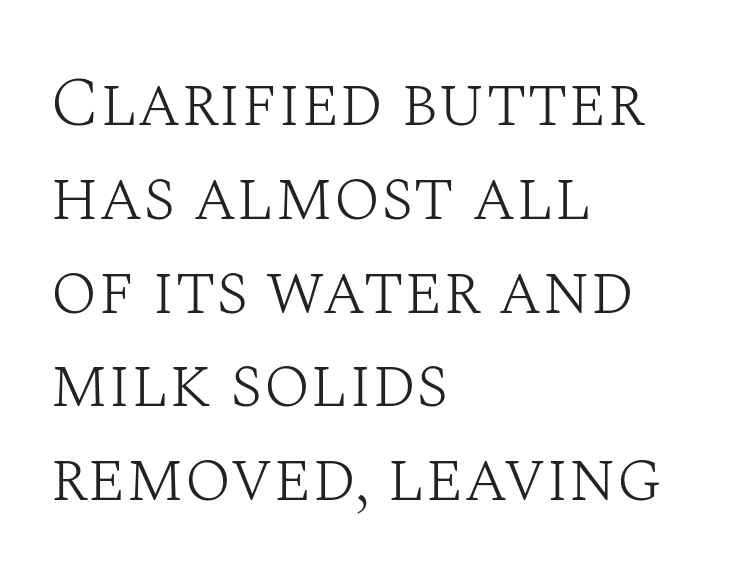
{"serif": "yes", "italic": "no", "bold": "no", "weight": "light", "width": "normal", "stroke_contrast": "medium", "x_height": "large", "monospaced": "no", "underline": "no", "align": "left", "line_spacing": "normal", "line_spacing_ratio": 1.34, "letter_spacing": "normal", "letter_spacing_em": 0.0, "glyph_px": 70}
